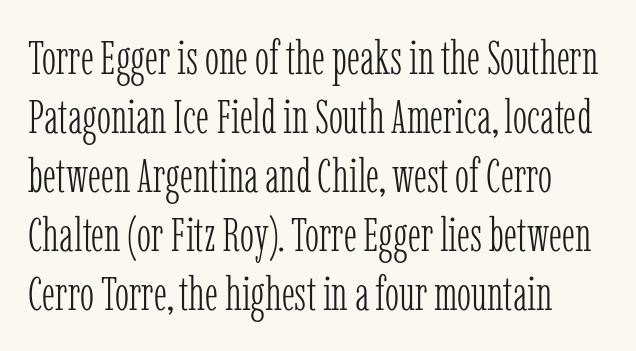
Q: Is the text bold? A: No.
Q: Is the text italic (slanted)? A: No, it is upright.
Q: Is the typeface a serif or a sans-serif typeface? A: Serif.
Q: Is the text underlined? A: No.
Q: Is the spacing between letters normal or unusually wide? A: Normal.
Q: Width (condensed, normal, or wide)? A: Condensed.
Q: Stroke contrast? A: Low.
Q: x-height? A: Medium.
Q: Monospaced? A: No.
